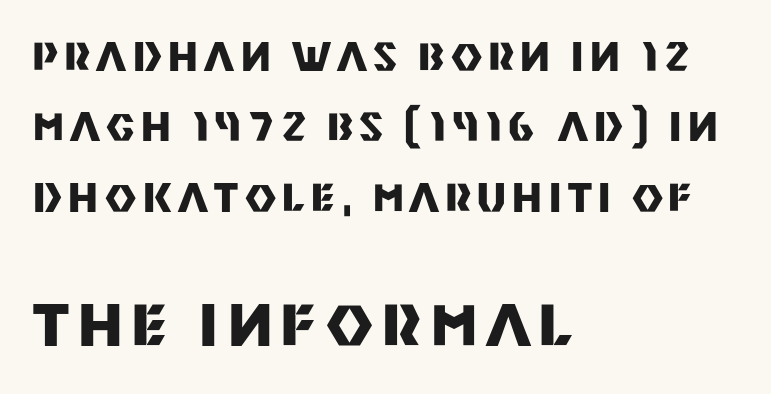
{"serif": "no", "italic": "no", "bold": "yes", "weight": "heavy", "width": "normal", "stroke_contrast": "medium", "x_height": "large", "monospaced": "no", "underline": "no", "align": "left", "line_spacing_ratio": 1.85, "larger_block": "second", "size_ratio": 1.5, "glyph_px": 57}
